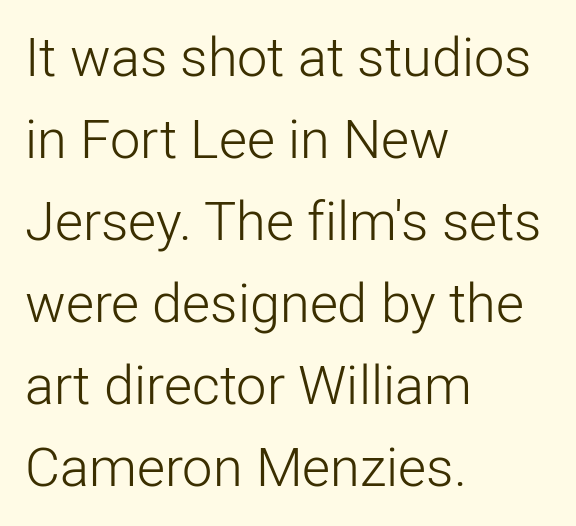
Q: Is the text bold? A: No.
Q: Is the text italic (slanted)? A: No, it is upright.
Q: Is the typeface a serif or a sans-serif typeface? A: Sans-serif.
Q: Is the text underlined? A: No.
Q: How is the paragraph aligned? A: Left-aligned.
Q: Is the spacing between letters normal or unusually wide? A: Normal.
Q: Is the spacing between lines tight, normal or loose? A: Normal.
Q: Width (condensed, normal, or wide)? A: Normal.
Q: Stroke contrast? A: Low.
Q: x-height? A: Medium.
Q: Monospaced? A: No.
